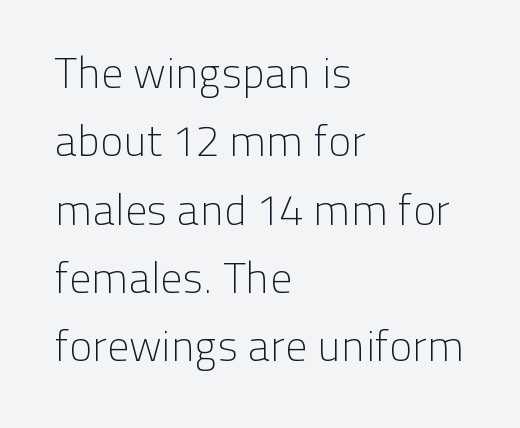
The image shows 43 px light sans-serif type, upright; set left-aligned, normal line spacing (1.59x), normal letter spacing, not underlined; low stroke contrast and a medium x-height.
